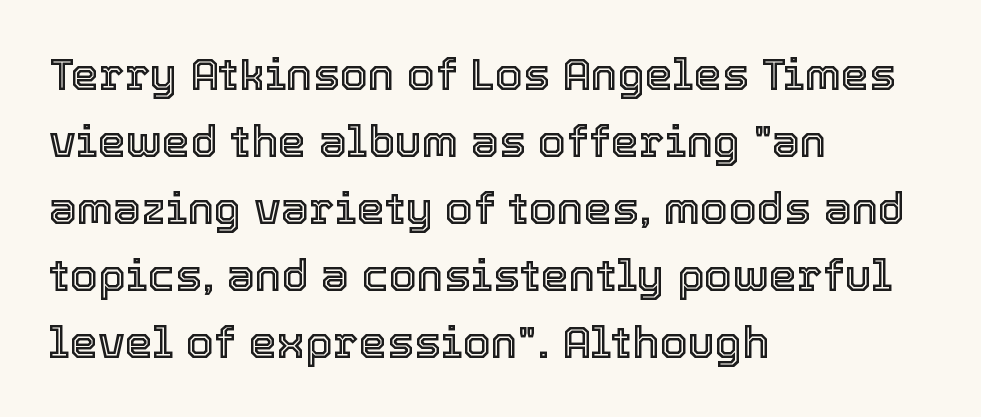
{"italic": "no", "width": "normal", "x_height": "medium", "monospaced": "no", "underline": "no", "align": "left", "line_spacing": "normal", "line_spacing_ratio": 1.49, "letter_spacing": "normal", "letter_spacing_em": 0.0, "glyph_px": 45}
